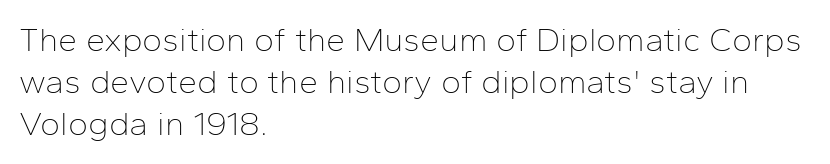
Q: Is the text bold? A: No.
Q: Is the text italic (slanted)? A: No, it is upright.
Q: Is the typeface a serif or a sans-serif typeface? A: Sans-serif.
Q: Is the text underlined? A: No.
Q: How is the paragraph aligned? A: Left-aligned.
Q: Is the spacing between letters normal or unusually wide? A: Normal.
Q: Width (condensed, normal, or wide)? A: Normal.
Q: Stroke contrast? A: Low.
Q: x-height? A: Medium.
Q: Monospaced? A: No.
